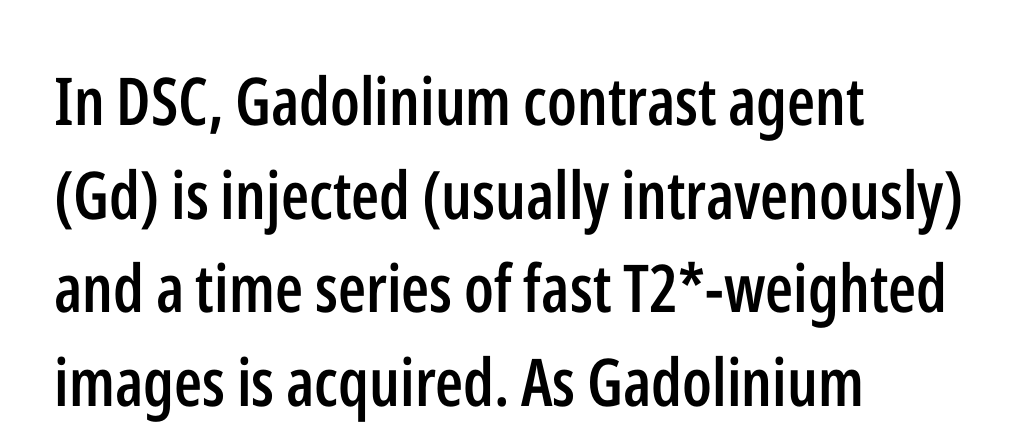
The image shows 66 px semibold, condensed sans-serif type, upright; set left-aligned, normal line spacing (1.42x), normal letter spacing, not underlined; low stroke contrast and a medium x-height.
